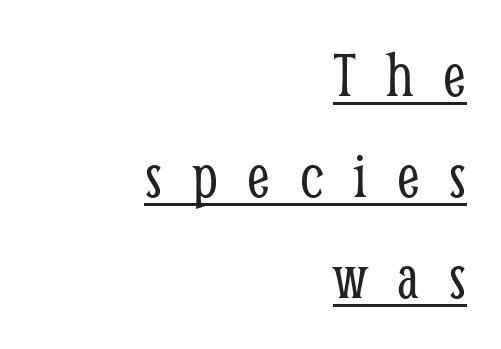
{"serif": "yes", "italic": "no", "bold": "no", "weight": "light", "width": "condensed", "stroke_contrast": "low", "x_height": "medium", "monospaced": "no", "underline": "yes", "align": "right", "line_spacing": "normal", "line_spacing_ratio": 1.53, "letter_spacing": "wide", "letter_spacing_em": 0.45, "glyph_px": 66}
